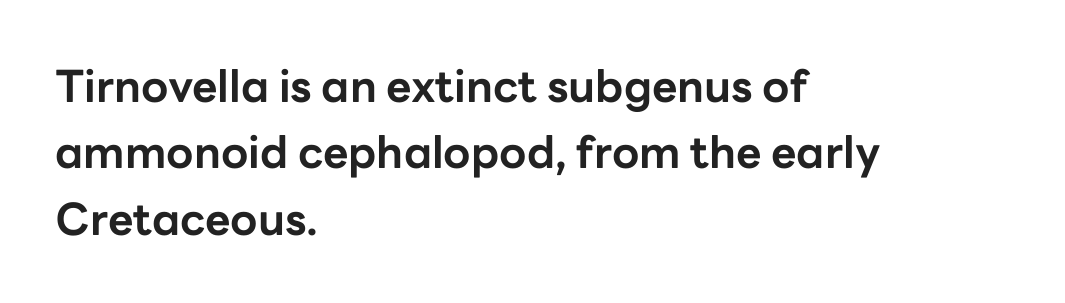
Q: Is the text bold? A: Yes.
Q: Is the text italic (slanted)? A: No, it is upright.
Q: Is the typeface a serif or a sans-serif typeface? A: Sans-serif.
Q: Is the text underlined? A: No.
Q: How is the paragraph aligned? A: Left-aligned.
Q: Is the spacing between letters normal or unusually wide? A: Normal.
Q: Is the spacing between lines tight, normal or loose? A: Normal.
Q: Width (condensed, normal, or wide)? A: Normal.
Q: Stroke contrast? A: Low.
Q: x-height? A: Medium.
Q: Monospaced? A: No.
